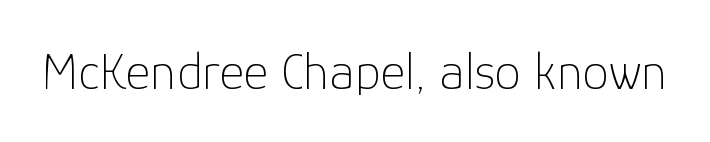
Each word holds together tightly as a unit, with standard inter-letter gaps. Upright lettering throughout. Decoration check: the copy has no underline. Does the type have serifs? No, each stem ends abruptly.
